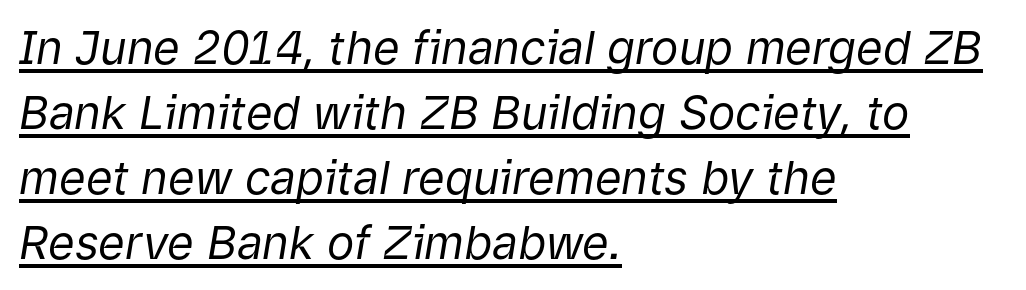
{"italic": "yes", "lean": "right", "slant_degrees": 9, "bold": "no", "weight": "regular", "width": "normal", "stroke_contrast": "low", "x_height": "medium", "monospaced": "no", "underline": "yes", "align": "left", "line_spacing": "normal", "line_spacing_ratio": 1.41, "letter_spacing": "normal", "letter_spacing_em": 0.0, "glyph_px": 46}
